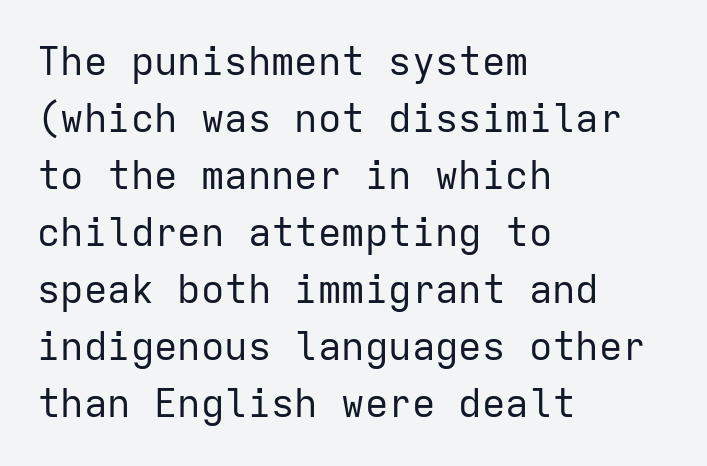
The image shows 39 px regular-weight sans-serif type, upright, monospaced; set left-aligned, normal line spacing (1.46x), normal letter spacing, not underlined; low stroke contrast and a medium x-height.
